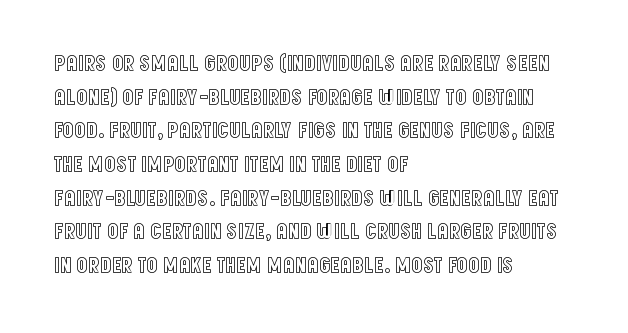
The image shows 22 px text type, upright; set left-aligned, normal line spacing (1.53x), normal letter spacing, not underlined.
